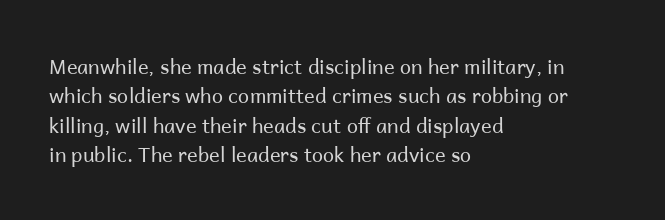
{"italic": "no", "bold": "no", "underline": "no", "align": "left", "line_spacing": "normal", "line_spacing_ratio": 1.47, "letter_spacing": "normal", "letter_spacing_em": 0.0, "glyph_px": 20}
